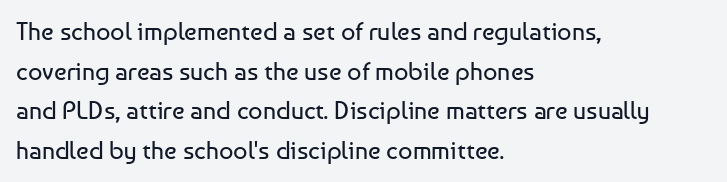
No italicization has been applied; the sample stays upright. Which margin do the lines hug? The left one — the right edge is uneven. Interline gaps are of average width in this sample. Descender tails drop into unmarked territory.
